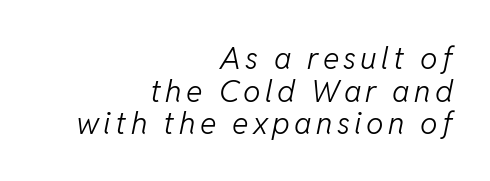
Q: Is the text bold? A: No.
Q: Is the text italic (slanted)? A: Yes, it leans right by about 11 degrees.
Q: Is the text underlined? A: No.
Q: How is the paragraph aligned? A: Right-aligned.
Q: Is the spacing between lines tight, normal or loose? A: Tight.
Q: Width (condensed, normal, or wide)? A: Normal.
Q: Stroke contrast? A: Low.
Q: x-height? A: Medium.
Q: Monospaced? A: No.
